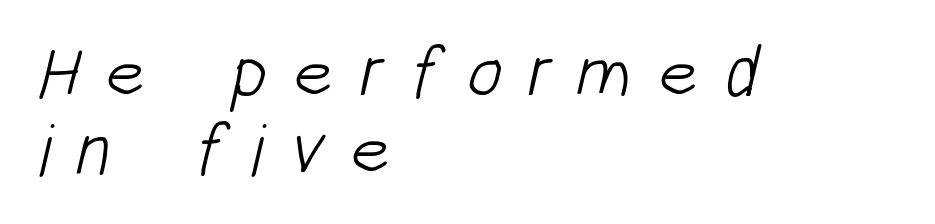
Q: Is the text bold? A: No.
Q: Is the typeface a serif or a sans-serif typeface? A: Sans-serif.
Q: Is the text underlined? A: No.
Q: How is the paragraph aligned? A: Left-aligned.
Q: Is the spacing between letters normal or unusually wide? A: Unusually wide.
Q: Is the spacing between lines tight, normal or loose? A: Tight.
Q: Width (condensed, normal, or wide)? A: Condensed.
Q: Stroke contrast? A: Low.
Q: x-height? A: Large.
Q: Monospaced? A: No.
